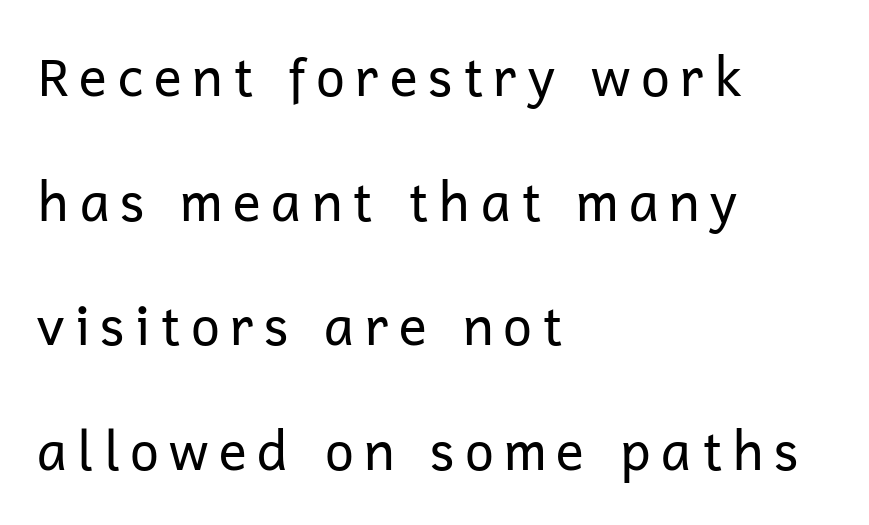
The glyphs in this specimen are sans serif. Each row of text sits above clean, open space. The passage is arranged the way most books set body copy — flush left. The vertical gap from one line to the next is large.
